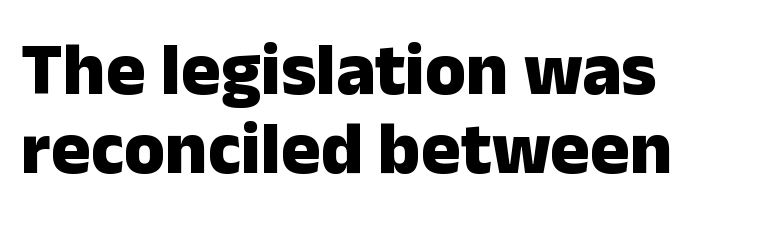
Anything drawn beneath the words? Only blank space. Italic: no, the glyphs are upright roman. Vertical spacing — tight. The letters carry no serifs — their stems end cleanly without finishing strokes. Spacing verdict: proportional, widths tailored to each character.
